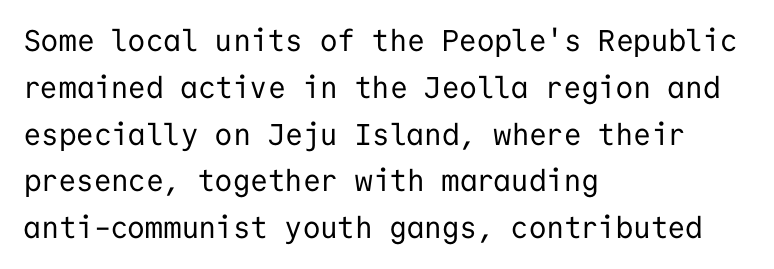
The image shows 30 px regular-weight sans-serif type, upright, monospaced; set left-aligned, normal line spacing (1.56x), normal letter spacing, not underlined; low stroke contrast and a medium x-height.
